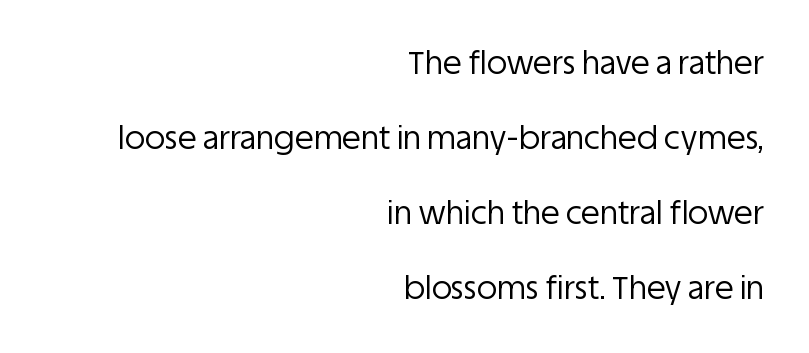
Q: Is the text bold? A: No.
Q: Is the text italic (slanted)? A: No, it is upright.
Q: Is the typeface a serif or a sans-serif typeface? A: Sans-serif.
Q: Is the text underlined? A: No.
Q: How is the paragraph aligned? A: Right-aligned.
Q: Is the spacing between letters normal or unusually wide? A: Normal.
Q: Is the spacing between lines tight, normal or loose? A: Loose.
Q: Width (condensed, normal, or wide)? A: Normal.
Q: Stroke contrast? A: Low.
Q: x-height? A: Large.
Q: Monospaced? A: No.
